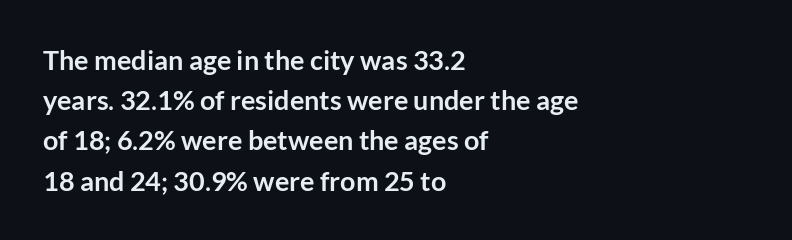
The rag falls on the right side of this text block. The axis of the letterforms is exactly vertical. Descender tails drop into unmarked territory. Inter-character spacing is left at the font's built-in metrics. Heavy, bold letterforms.
